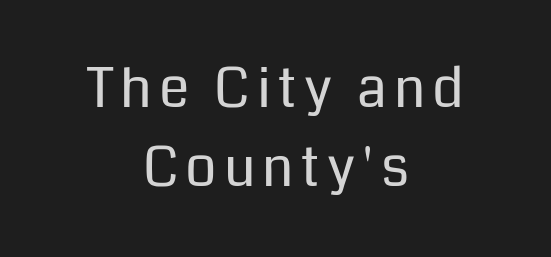
{"serif": "no", "italic": "no", "bold": "no", "weight": "regular", "width": "normal", "stroke_contrast": "low", "x_height": "medium", "monospaced": "no", "underline": "no", "align": "center", "line_spacing": "normal", "line_spacing_ratio": 1.43, "glyph_px": 55}
